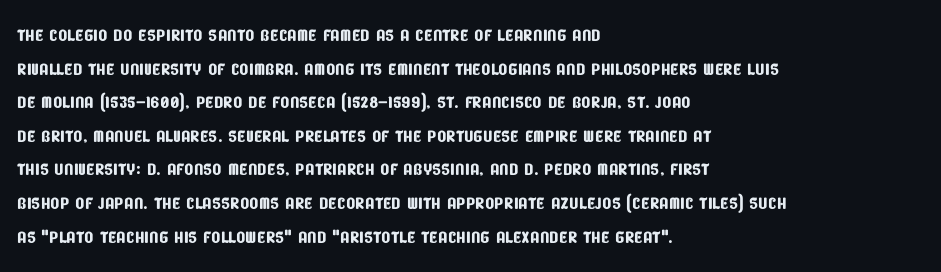
{"underline": "no", "align": "left", "line_spacing": "normal", "line_spacing_ratio": 1.4, "letter_spacing": "normal", "letter_spacing_em": 0.0, "glyph_px": 24}
